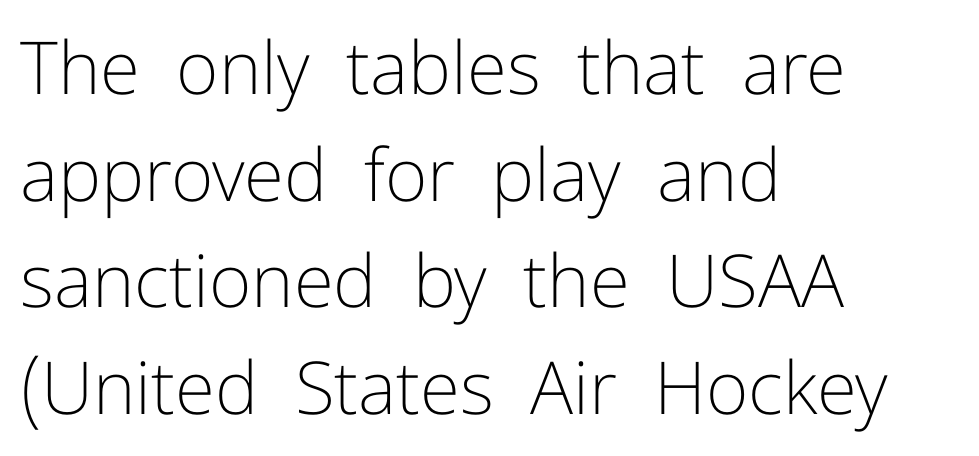
Q: Is the text bold? A: No.
Q: Is the text italic (slanted)? A: No, it is upright.
Q: Is the typeface a serif or a sans-serif typeface? A: Sans-serif.
Q: Is the text underlined? A: No.
Q: How is the paragraph aligned? A: Left-aligned.
Q: Is the spacing between letters normal or unusually wide? A: Normal.
Q: Is the spacing between lines tight, normal or loose? A: Normal.
Q: Width (condensed, normal, or wide)? A: Normal.
Q: Stroke contrast? A: Low.
Q: x-height? A: Medium.
Q: Monospaced? A: No.
